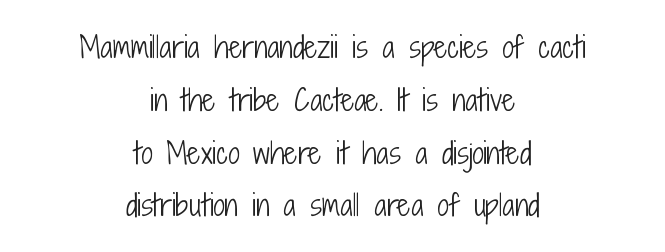
Q: Is the text bold? A: No.
Q: Is the text italic (slanted)? A: No, it is upright.
Q: Is the typeface a serif or a sans-serif typeface? A: Sans-serif.
Q: Is the text underlined? A: No.
Q: How is the paragraph aligned? A: Centered.
Q: Is the spacing between letters normal or unusually wide? A: Normal.
Q: Width (condensed, normal, or wide)? A: Condensed.
Q: Stroke contrast? A: Low.
Q: x-height? A: Medium.
Q: Monospaced? A: No.
